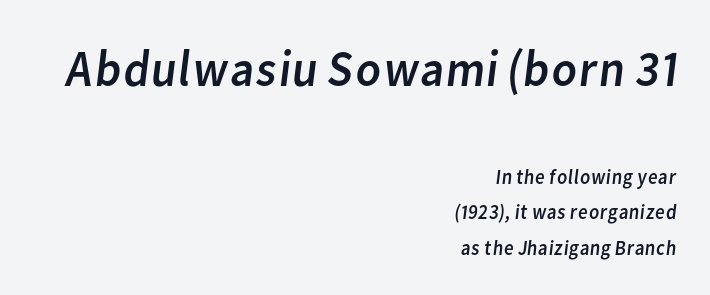
The image shows 52 px regular-weight sans-serif type; set right-aligned, normal line spacing (1.68x), normal letter spacing, not underlined; the first (top) block is 2.48x larger; low stroke contrast and a medium x-height.
